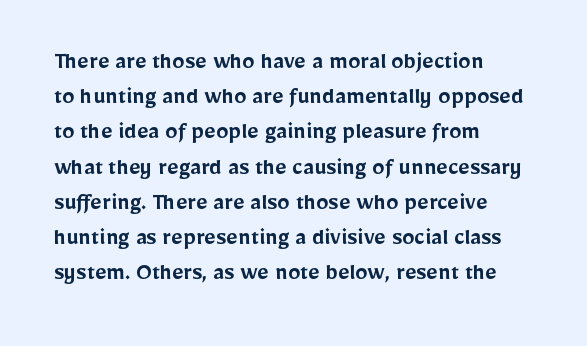
Q: Is the text bold? A: Semi-bold.
Q: Is the text italic (slanted)? A: No, it is upright.
Q: Is the text underlined? A: No.
Q: How is the paragraph aligned? A: Left-aligned.
Q: Is the spacing between letters normal or unusually wide? A: Normal.
Q: Is the spacing between lines tight, normal or loose? A: Normal.
